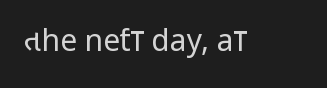
Q: Is the text bold? A: No.
Q: Is the text italic (slanted)? A: No, it is upright.
Q: Is the typeface a serif or a sans-serif typeface? A: Sans-serif.
Q: Is the text underlined? A: No.
Q: Is the spacing between letters normal or unusually wide? A: Normal.
Q: Width (condensed, normal, or wide)? A: Condensed.
Q: Stroke contrast? A: Low.
Q: x-height? A: Large.
Q: Monospaced? A: No.
